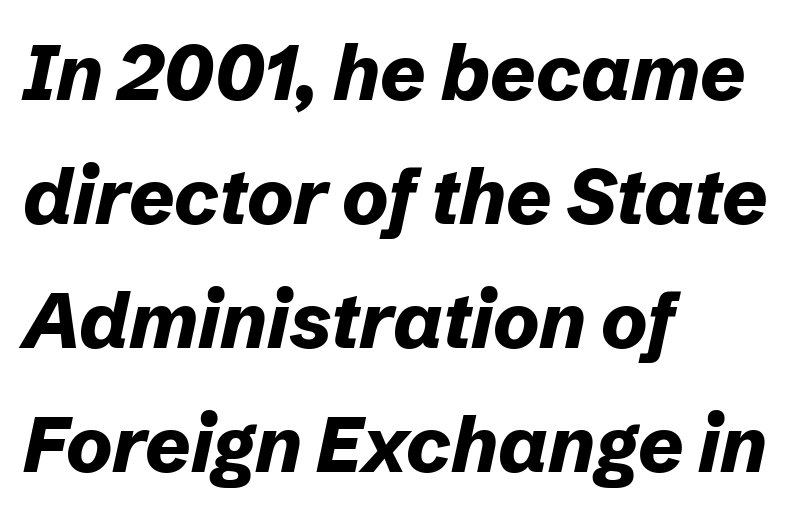
{"italic": "yes", "lean": "right", "slant_degrees": 12, "bold": "yes", "weight": "bold", "width": "normal", "stroke_contrast": "low", "x_height": "medium", "monospaced": "no", "underline": "no", "align": "left", "line_spacing": "normal", "line_spacing_ratio": 1.59, "letter_spacing": "normal", "letter_spacing_em": 0.0, "glyph_px": 78}
